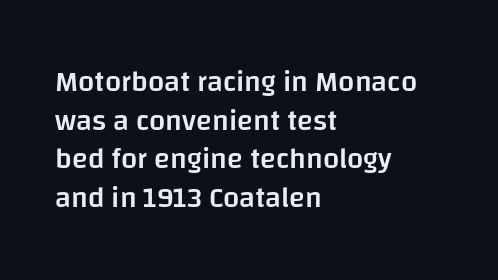
The tracking reads as untouched default to a designer's eye. Spacing verdict: proportional, widths tailored to each character. The rendering shows plain stroke endings on the letterforms — a sans-serif design. The leading is moderate, giving the passage an even texture. The rendering anchors every line to the left-hand side.
